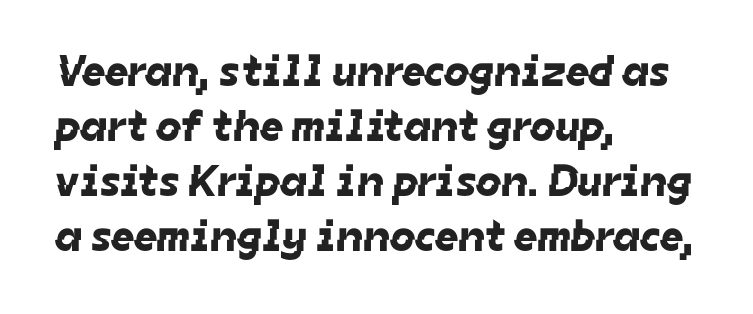
Does the type have serifs? No, each stem ends abruptly. The face used here is proportionally spaced, like ordinary book or web type. Characters follow at the spacing the type designer built in. The lines in this sample share a left origin and differ only in where they stop. Unmarked baselines from the first word to the last.
